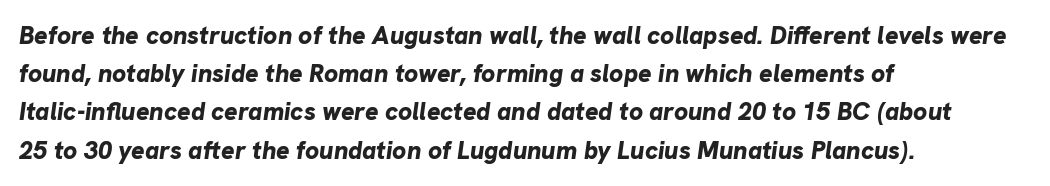
Q: Is the text bold? A: Yes.
Q: Is the text italic (slanted)? A: Yes, it leans right by about 8 degrees.
Q: Is the text underlined? A: No.
Q: How is the paragraph aligned? A: Left-aligned.
Q: Is the spacing between letters normal or unusually wide? A: Normal.
Q: Is the spacing between lines tight, normal or loose? A: Normal.
